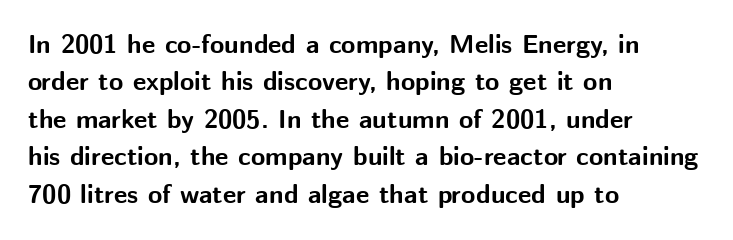
When letters stand straight like this, we call the style roman or upright. A clean baseline with only descenders dipping below it. Horizontally, the lines are justified to the leading edge only. Is there much room between lines? A standard amount, neither cramped nor airy.
